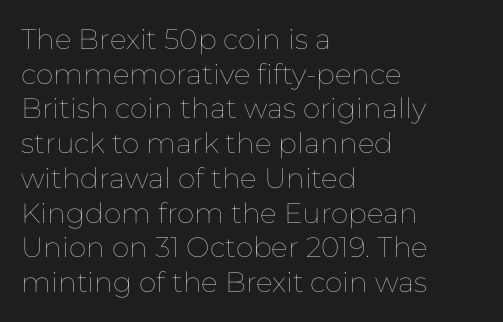
The image shows 28 px thin type, upright; set left-aligned, line spacing 1.24x, normal letter spacing, not underlined; low stroke contrast and a medium x-height.
